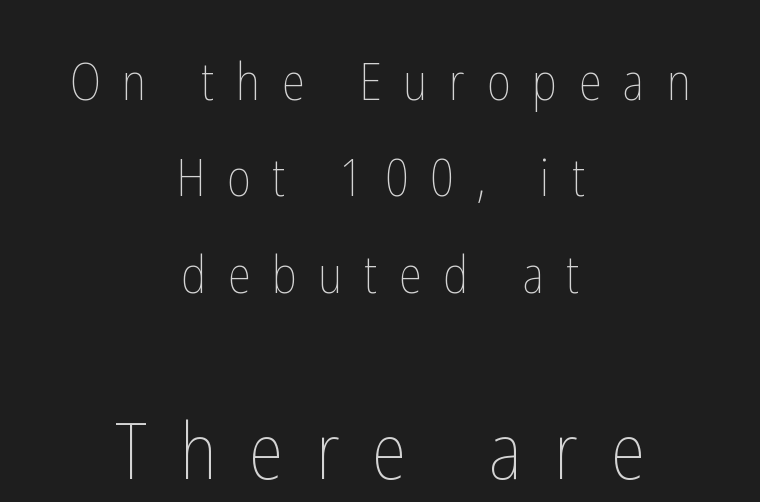
The image shows 77 px thin, condensed type, upright; set centered, line spacing 1.89x, unusually wide letter spacing (+0.43 em), not underlined; the second (bottom) block is 1.51x larger; low stroke contrast and a medium x-height.
